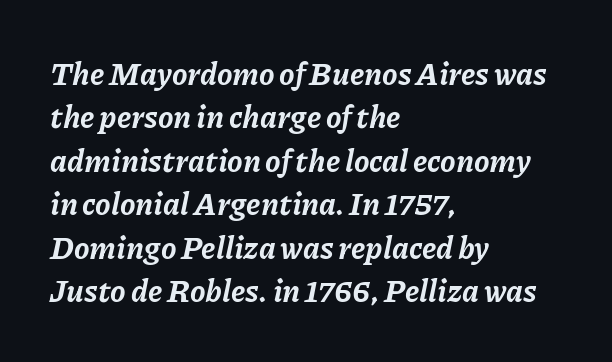
Q: Is the text bold? A: Yes.
Q: Is the text italic (slanted)? A: Yes, it leans right by about 11 degrees.
Q: Is the text underlined? A: No.
Q: How is the paragraph aligned? A: Left-aligned.
Q: Is the spacing between letters normal or unusually wide? A: Normal.
Q: Is the spacing between lines tight, normal or loose? A: Normal.
Q: Width (condensed, normal, or wide)? A: Normal.
Q: Stroke contrast? A: Low.
Q: x-height? A: Medium.
Q: Monospaced? A: No.
